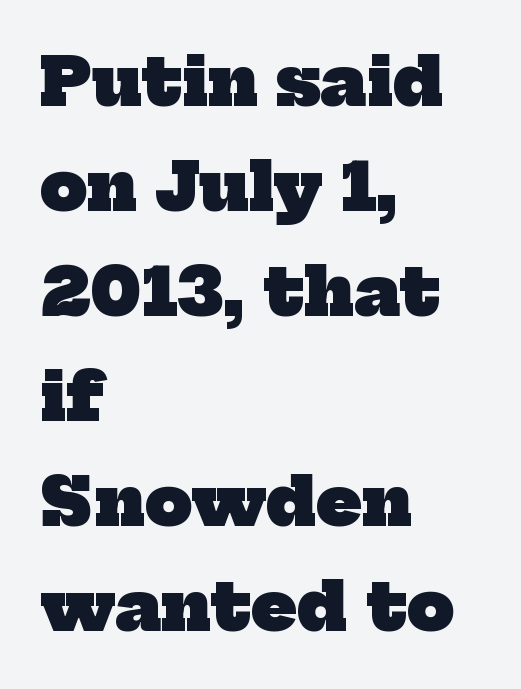
The image shows 66 px heavy serif type; set left-aligned, normal line spacing (1.59x), normal letter spacing, not underlined; low stroke contrast and a medium x-height.
